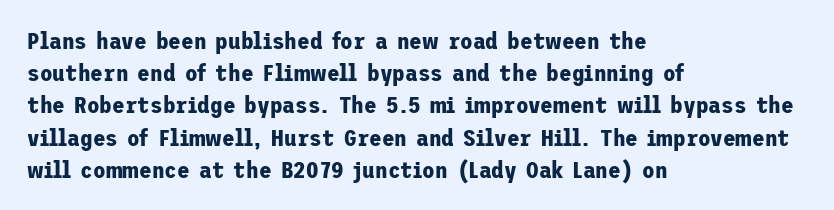
Q: Is the text bold? A: Yes.
Q: Is the text italic (slanted)? A: No, it is upright.
Q: Is the text underlined? A: No.
Q: How is the paragraph aligned? A: Left-aligned.
Q: Is the spacing between letters normal or unusually wide? A: Normal.
Q: Is the spacing between lines tight, normal or loose? A: Normal.
